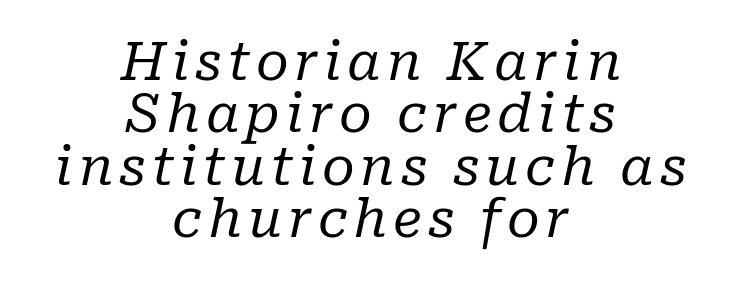
The image shows 53 px regular-weight serif type, italic (leaning right); set centered, tight line spacing (0.99x), not underlined; low stroke contrast and a medium x-height.
